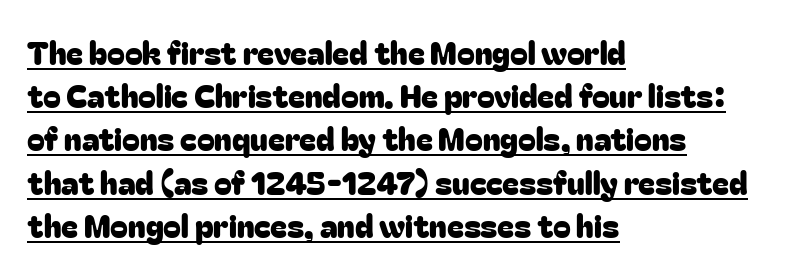
The image shows 32 px sans-serif type, upright; set left-aligned, normal line spacing (1.35x), normal letter spacing, underlined; low stroke contrast and a medium x-height.
